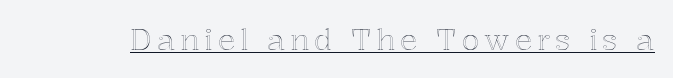
Q: Is the text italic (slanted)? A: No, it is upright.
Q: Is the text underlined? A: Yes.
Q: Width (condensed, normal, or wide)? A: Normal.
Q: x-height? A: Medium.
Q: Monospaced? A: No.
